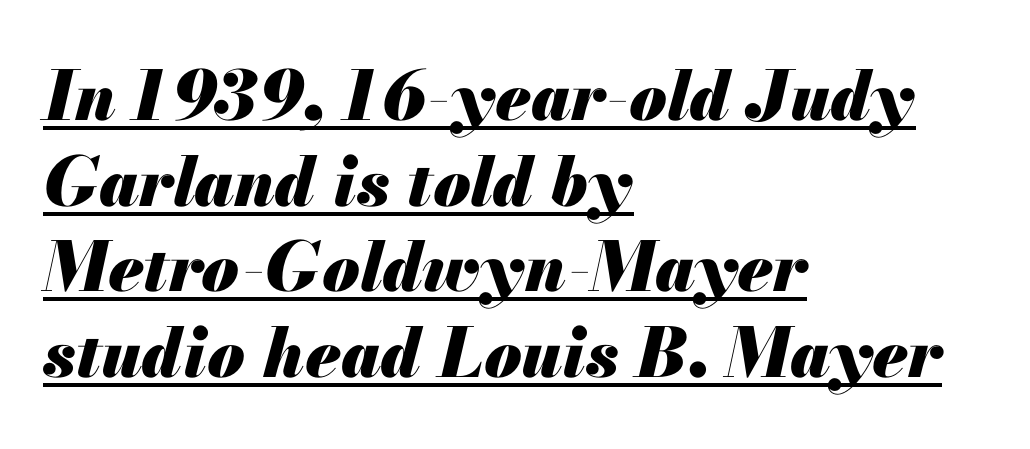
Q: Is the text bold? A: Yes.
Q: Is the text italic (slanted)? A: Yes, it leans right by about 13 degrees.
Q: Is the text underlined? A: Yes.
Q: How is the paragraph aligned? A: Left-aligned.
Q: Is the spacing between letters normal or unusually wide? A: Normal.
Q: Is the spacing between lines tight, normal or loose? A: Normal.
Q: Width (condensed, normal, or wide)? A: Normal.
Q: Stroke contrast? A: Medium.
Q: x-height? A: Small.
Q: Monospaced? A: No.
